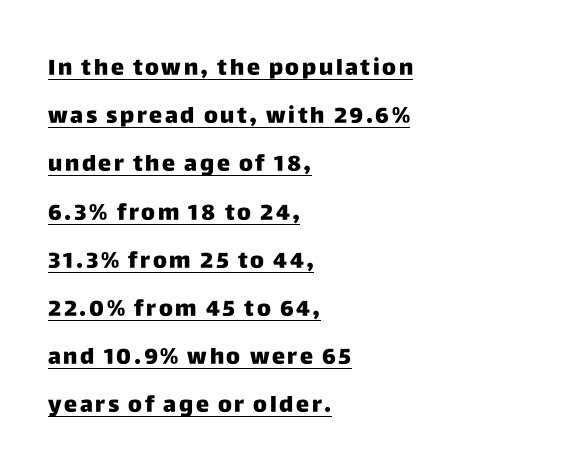
The image shows 22 px bold type, upright; set left-aligned, loose line spacing (2.19x), underlined.
